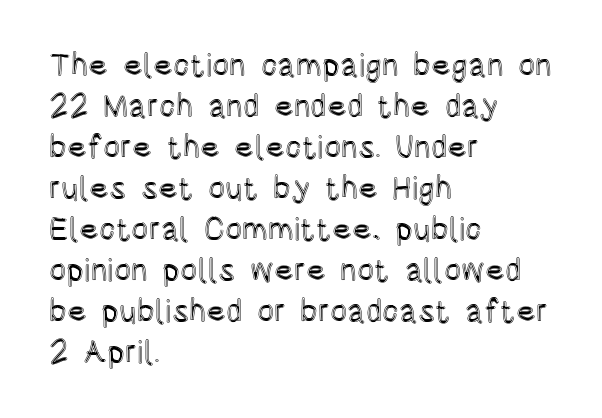
The image shows 32 px condensed type, upright; set left-aligned, normal line spacing (1.28x), normal letter spacing, not underlined; a large x-height.
